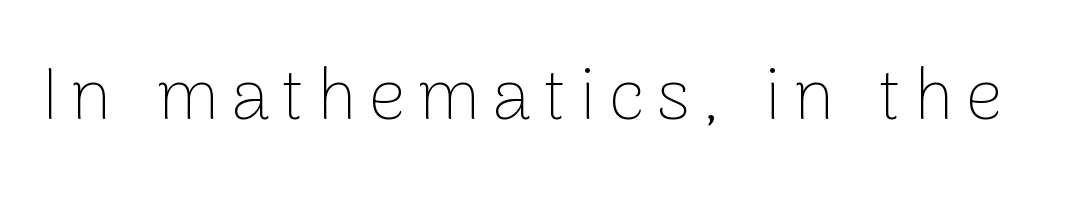
{"serif": "no", "italic": "no", "bold": "no", "weight": "thin", "width": "normal", "stroke_contrast": "low", "x_height": "medium", "monospaced": "no", "underline": "no", "glyph_px": 72}
